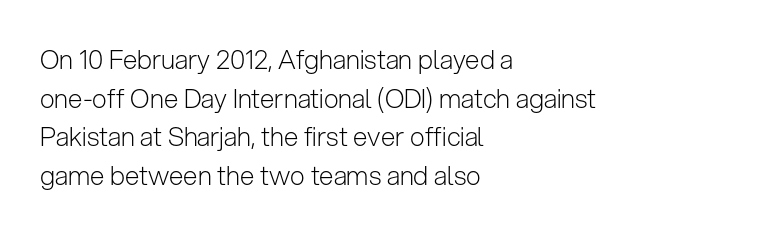
Posture: vertical. The weight tops out at a normal text grade. Words appear dense and cohesive because spacing is normal. If you drew a ruler down the left edge, every line would touch it. Line spacing here is normal. Underline: absent.
